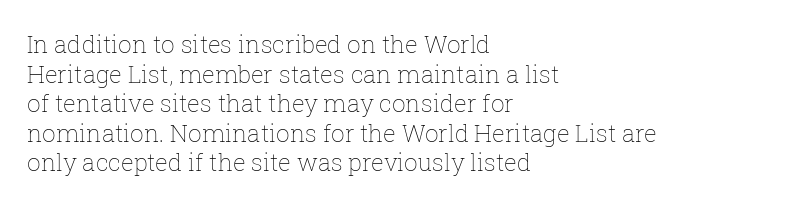
Words appear dense and cohesive because spacing is normal. Stem width sits at or under what a default text font uses. Honestly, there is no underline to notice here at all. The lettering stays uniformly vertical, giving the passage a roman look.
